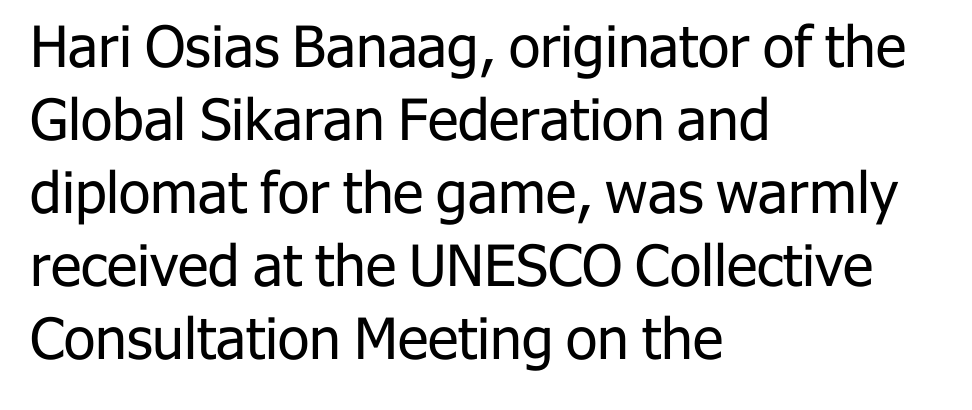
Q: Is the text bold? A: No.
Q: Is the text italic (slanted)? A: No, it is upright.
Q: Is the typeface a serif or a sans-serif typeface? A: Sans-serif.
Q: Is the text underlined? A: No.
Q: How is the paragraph aligned? A: Left-aligned.
Q: Is the spacing between letters normal or unusually wide? A: Normal.
Q: Is the spacing between lines tight, normal or loose? A: Normal.
Q: Width (condensed, normal, or wide)? A: Normal.
Q: Stroke contrast? A: Low.
Q: x-height? A: Medium.
Q: Monospaced? A: No.
